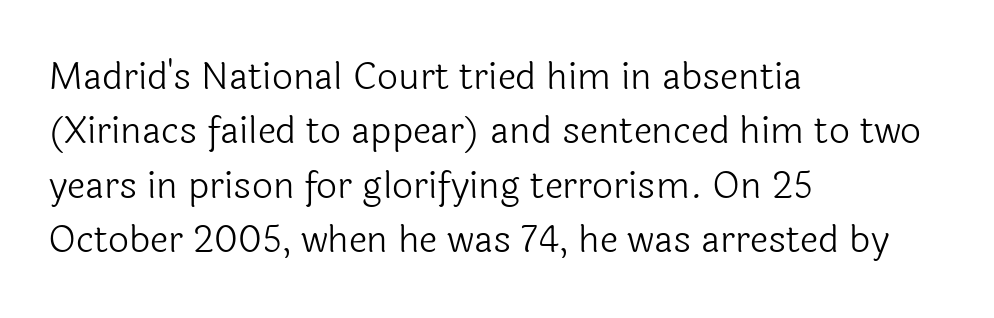
{"serif": "no", "italic": "no", "bold": "no", "weight": "light", "width": "normal", "x_height": "medium", "monospaced": "no", "underline": "no", "align": "left", "line_spacing": "normal", "line_spacing_ratio": 1.47, "letter_spacing": "normal", "letter_spacing_em": 0.0, "glyph_px": 37}
